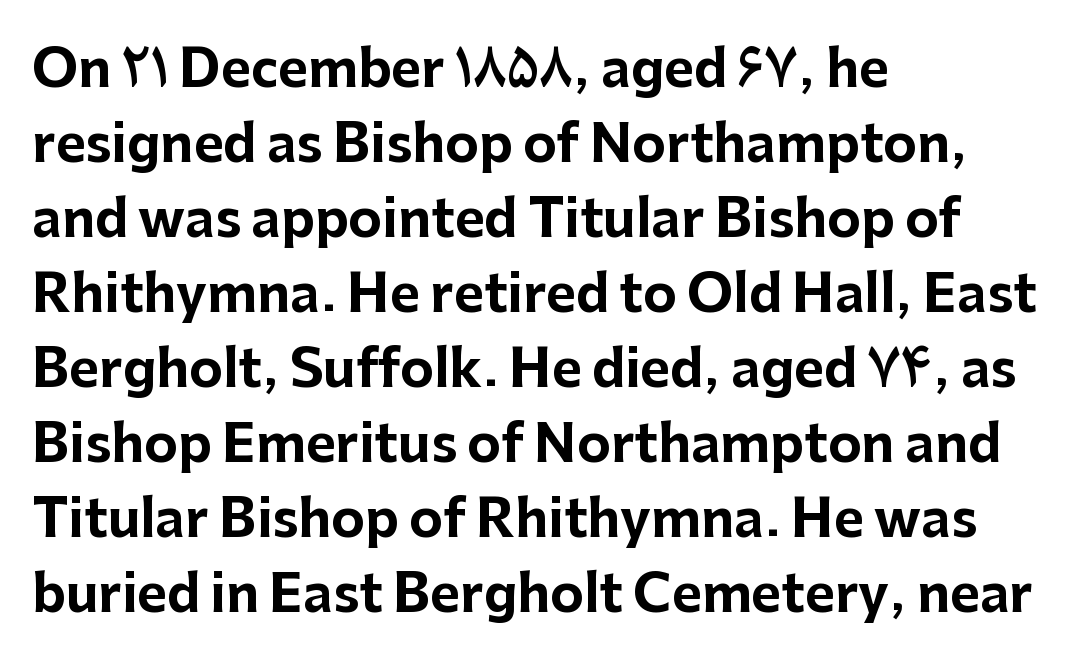
The image shows 51 px bold sans-serif type, upright; set left-aligned, normal line spacing (1.47x), normal letter spacing, not underlined; low stroke contrast and a medium x-height.
